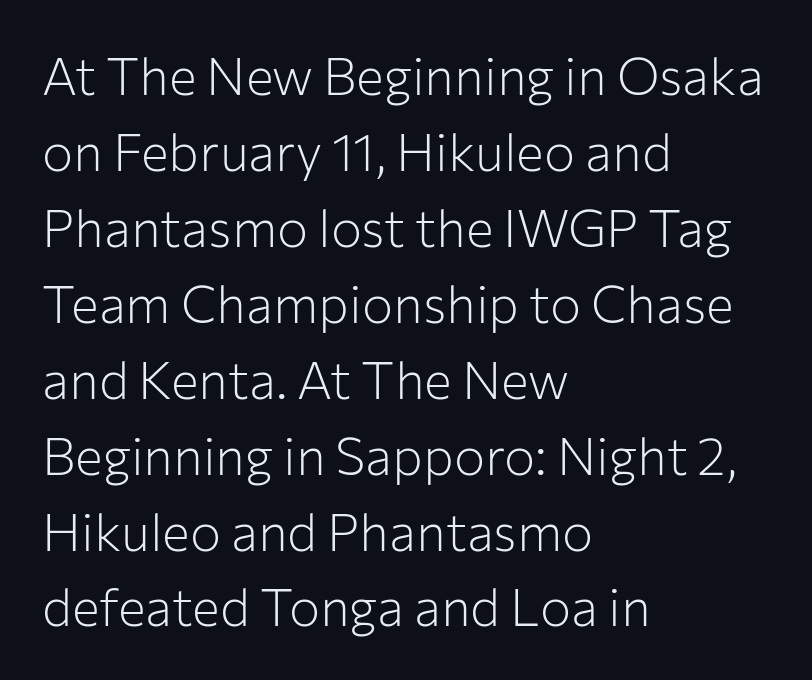
{"serif": "no", "italic": "no", "bold": "no", "weight": "light", "width": "normal", "stroke_contrast": "low", "x_height": "medium", "monospaced": "no", "underline": "no", "align": "left", "line_spacing": "normal", "line_spacing_ratio": 1.46, "letter_spacing": "normal", "letter_spacing_em": 0.0, "glyph_px": 52}
